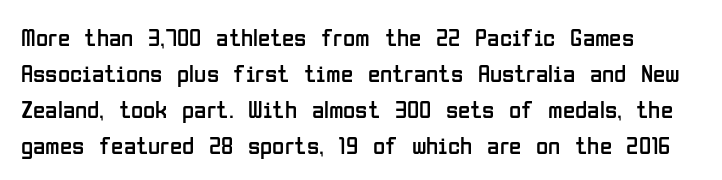
This rendering leaves character spacing at its baseline value. No heavy texture on the line: the type isn't bold. Unlike italic type, these characters show no tilt at all. Lines of text with bare space underneath. One glance says typical: line gaps are just what's usual.
